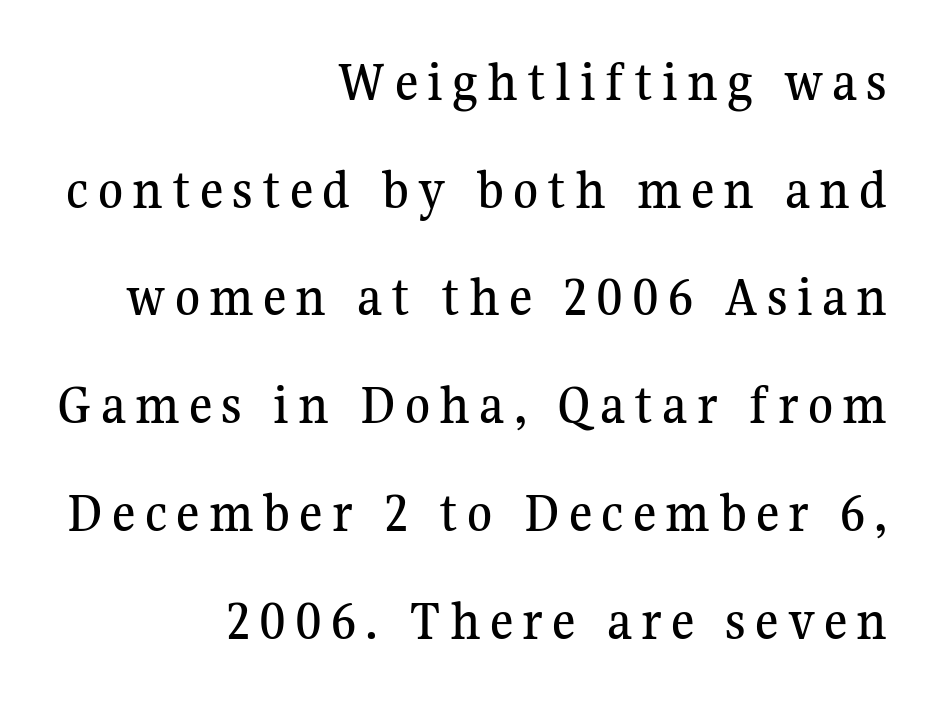
Q: Is the text italic (slanted)? A: No, it is upright.
Q: Is the typeface a serif or a sans-serif typeface? A: Serif.
Q: Is the text underlined? A: No.
Q: How is the paragraph aligned? A: Right-aligned.
Q: Width (condensed, normal, or wide)? A: Normal.
Q: Stroke contrast? A: Medium.
Q: x-height? A: Medium.
Q: Monospaced? A: No.
